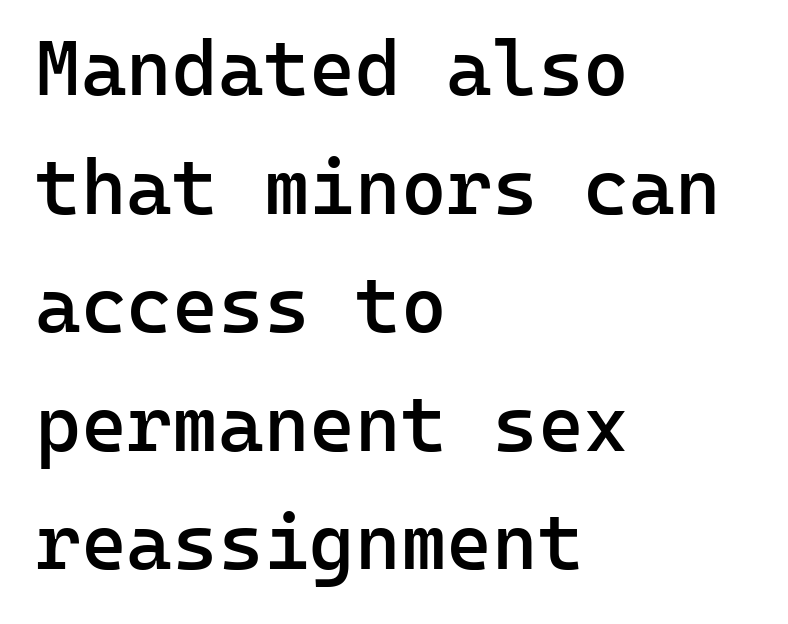
The image shows 78 px semibold sans-serif type, upright, monospaced; set left-aligned, normal line spacing (1.52x), normal letter spacing, not underlined; low stroke contrast and a medium x-height.
